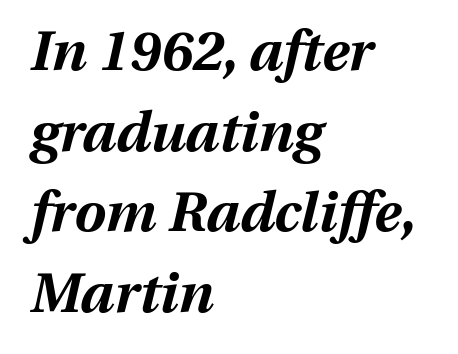
The image shows 56 px bold type, italic (leaning right); set left-aligned, normal line spacing (1.44x), normal letter spacing, not underlined; medium stroke contrast and a medium x-height.
